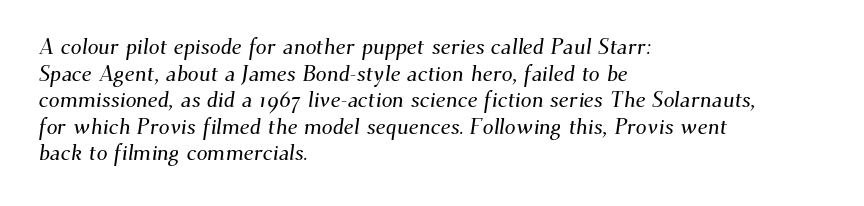
Q: Is the text underlined? A: No.
Q: How is the paragraph aligned? A: Left-aligned.
Q: Is the spacing between letters normal or unusually wide? A: Normal.
